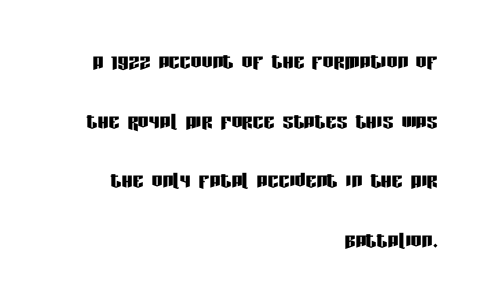
Q: Is the text italic (slanted)? A: No, it is upright.
Q: Is the text underlined? A: No.
Q: How is the paragraph aligned? A: Right-aligned.
Q: Is the spacing between letters normal or unusually wide? A: Normal.
Q: Is the spacing between lines tight, normal or loose? A: Loose.
